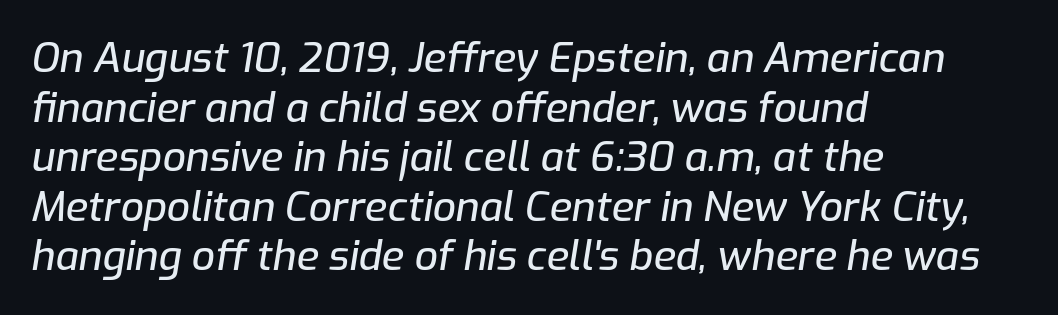
This sample has the flowing, uneven cadence of proportional lettering. Glyph-to-glyph distance matches everyday printed text. These lines stack with their left ends in a neat column. Decoration check: the copy has no underline. Looking at the ascenders, they clearly lean.
